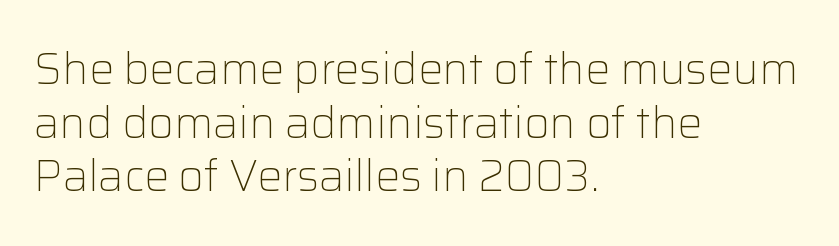
The letters advance in unequal steps, a hallmark of proportional type. The characters display no serif detailing; their extremities are plain. The lines are quadded left. No extra ink here — the face is not bold. A clean baseline with only descenders dipping below it.
